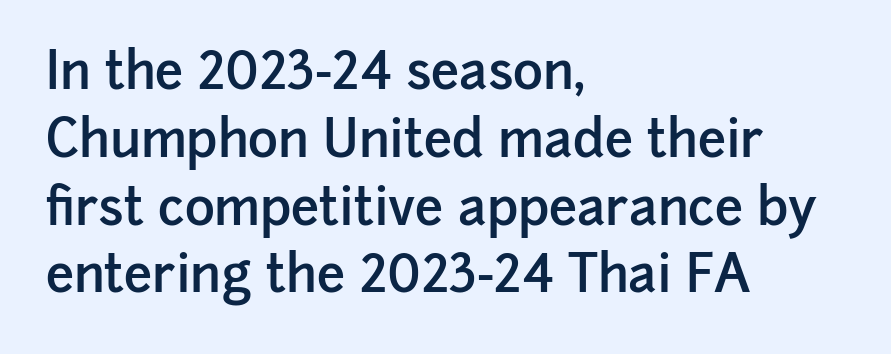
{"serif": "no", "italic": "no", "bold": "semi", "weight": "semibold", "width": "normal", "stroke_contrast": "low", "x_height": "medium", "monospaced": "no", "underline": "no", "align": "left", "line_spacing": "normal", "line_spacing_ratio": 1.33, "letter_spacing": "normal", "letter_spacing_em": 0.0, "glyph_px": 51}
